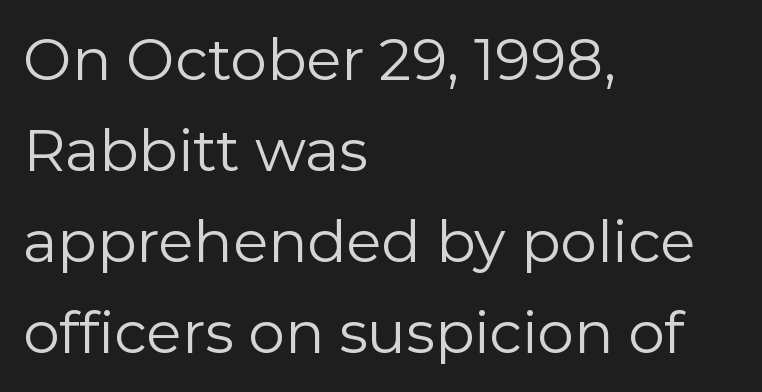
Character widths vary here, with narrow letters taking less room than wide ones. Descenders hang freely into open space. Tracking value appears to be zero — textbook default spacing. The designer went with a sans here, leaving each stem footless. In terms of leading, this rendering sits right in the middle.
